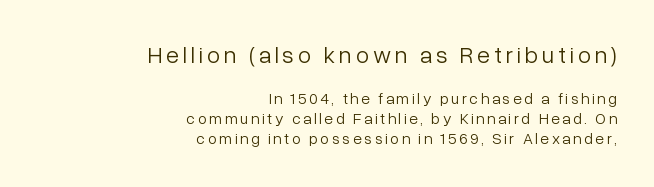
{"italic": "no", "bold": "no", "underline": "no", "align": "right", "line_spacing": "normal", "line_spacing_ratio": 1.27, "larger_block": "first", "size_ratio": 1.5, "glyph_px": 24}
